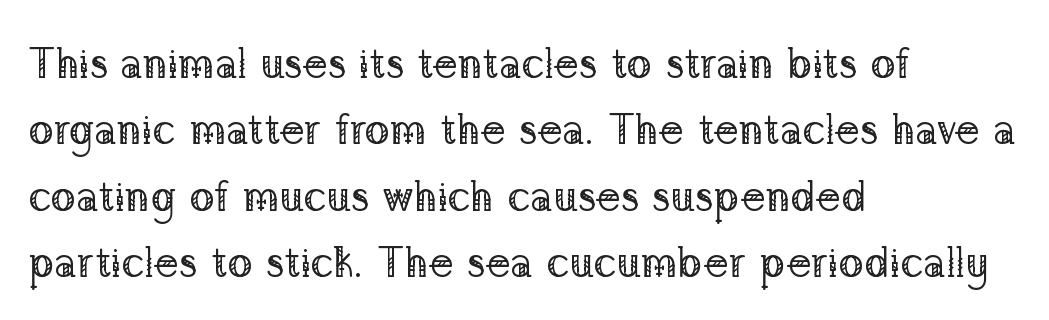
The image shows 42 px regular-weight serif type, upright; set left-aligned, normal line spacing (1.58x), normal letter spacing, not underlined; low stroke contrast and a medium x-height.
